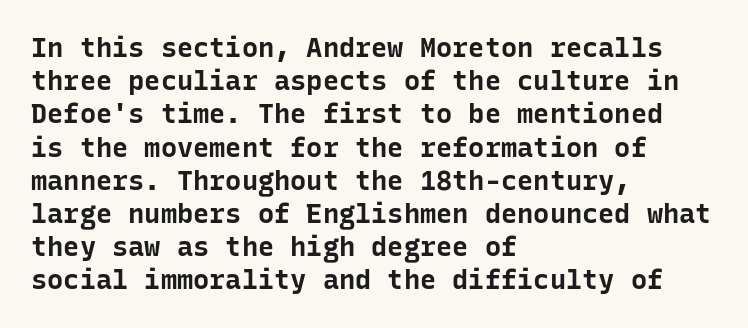
The image shows 27 px bold type, upright; set left-aligned, line spacing 1.23x, normal letter spacing, not underlined.
